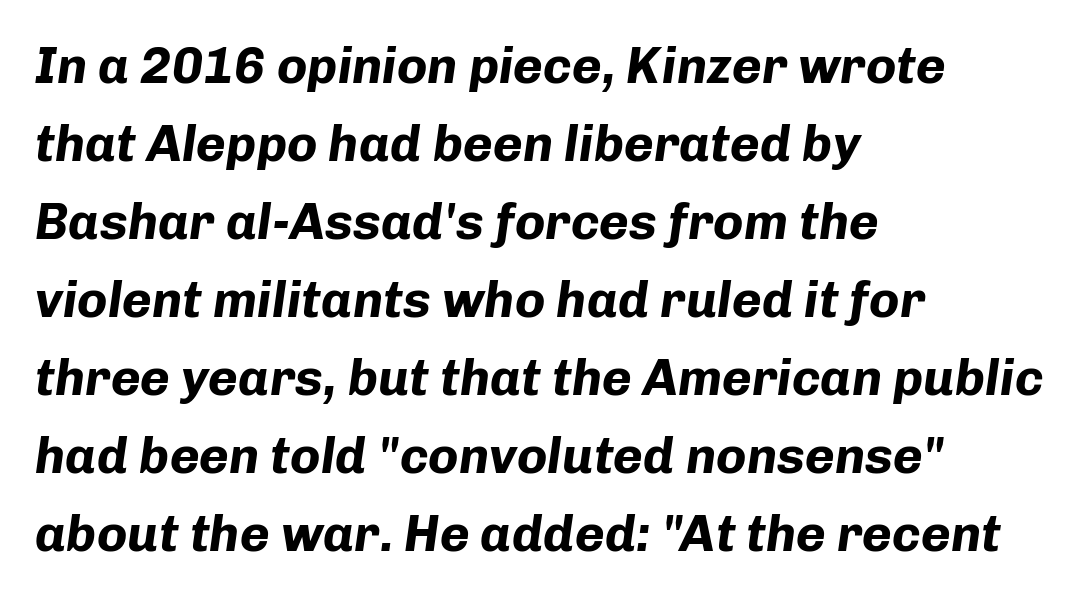
{"italic": "yes", "lean": "right", "slant_degrees": 8, "bold": "yes", "weight": "bold", "width": "normal", "stroke_contrast": "low", "x_height": "medium", "monospaced": "no", "underline": "no", "align": "left", "line_spacing": "normal", "line_spacing_ratio": 1.53, "letter_spacing": "normal", "letter_spacing_em": 0.0, "glyph_px": 51}
